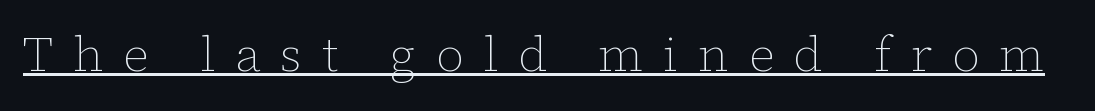
The letters advance in unequal steps, a hallmark of proportional type. Caption: expanded tracking, letters set apart. The strokes are not fattened; the text isn't bold. A roman cut, with each character standing at attention. A continuous stroke trails under the words, as in a hyperlink.
